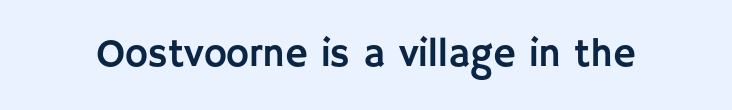
Q: Is the text italic (slanted)? A: No, it is upright.
Q: Is the typeface a serif or a sans-serif typeface? A: Sans-serif.
Q: Is the text underlined? A: No.
Q: Is the spacing between letters normal or unusually wide? A: Normal.
Q: Width (condensed, normal, or wide)? A: Normal.
Q: Stroke contrast? A: Low.
Q: x-height? A: Large.
Q: Monospaced? A: No.
